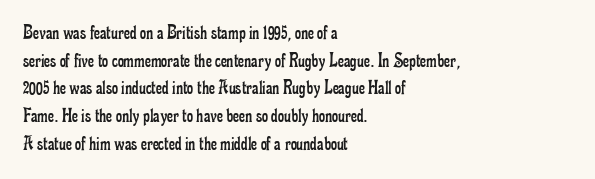
Q: Is the text bold? A: No.
Q: Is the text italic (slanted)? A: No, it is upright.
Q: Is the text underlined? A: No.
Q: How is the paragraph aligned? A: Left-aligned.
Q: Is the spacing between letters normal or unusually wide? A: Normal.
Q: Is the spacing between lines tight, normal or loose? A: Normal.
